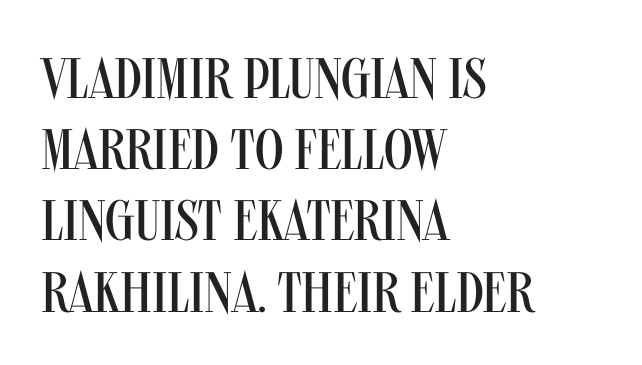
Q: Is the text bold? A: No.
Q: Is the text italic (slanted)? A: No, it is upright.
Q: Is the typeface a serif or a sans-serif typeface? A: Sans-serif.
Q: Is the text underlined? A: No.
Q: How is the paragraph aligned? A: Left-aligned.
Q: Is the spacing between letters normal or unusually wide? A: Normal.
Q: Is the spacing between lines tight, normal or loose? A: Normal.
Q: Width (condensed, normal, or wide)? A: Condensed.
Q: Stroke contrast? A: Medium.
Q: x-height? A: Large.
Q: Monospaced? A: No.
